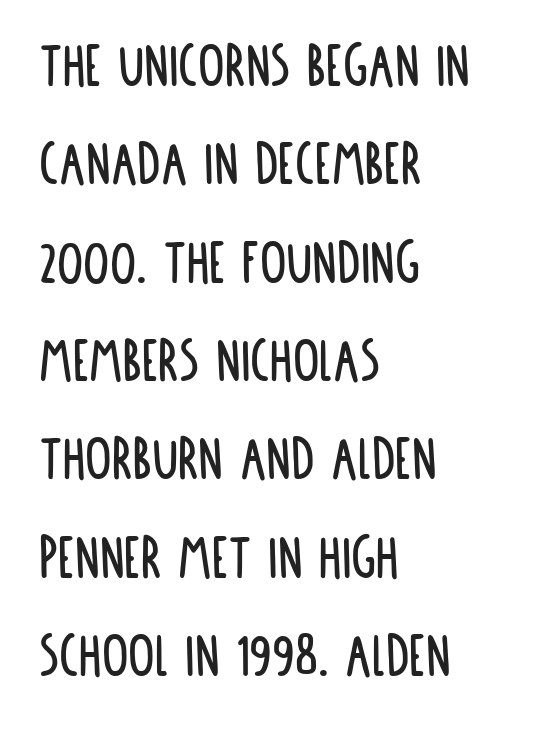
The lettering holds an erect, upright posture throughout. The line-height multiplier appears to be the usual default. Note: no serifs on the glyphs. Underlining? Definitely not there.
